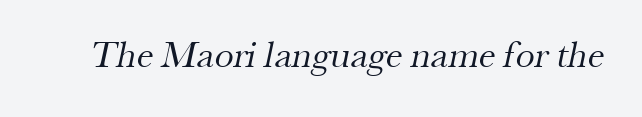
Heft: none added — not bold. The rendering uses natural spacing where letterforms have individual widths. The passage shown is typeset with a serif family. Honestly, there is no underline to notice here at all.
